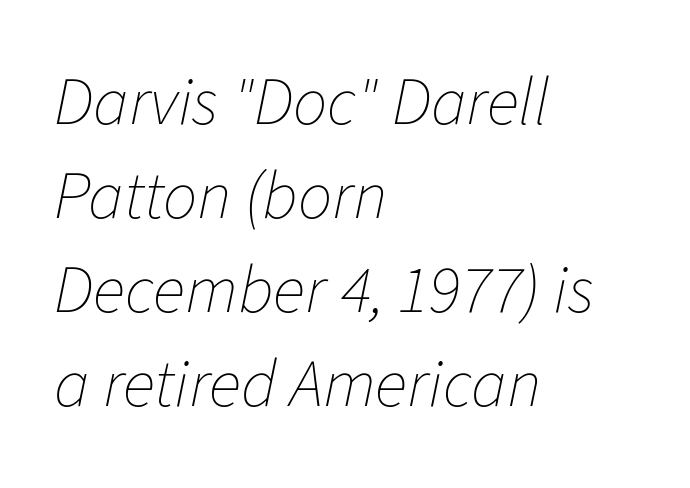
Q: Is the text bold? A: No.
Q: Is the text italic (slanted)? A: Yes, it leans right by about 11 degrees.
Q: Is the text underlined? A: No.
Q: How is the paragraph aligned? A: Left-aligned.
Q: Is the spacing between letters normal or unusually wide? A: Normal.
Q: Is the spacing between lines tight, normal or loose? A: Normal.
Q: Width (condensed, normal, or wide)? A: Normal.
Q: Stroke contrast? A: Low.
Q: x-height? A: Medium.
Q: Monospaced? A: No.
